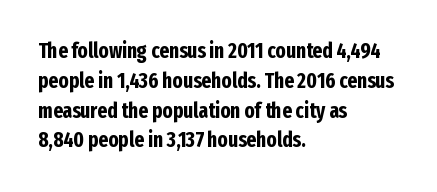
The image shows 21 px bold type, upright; set left-aligned, normal line spacing (1.42x), normal letter spacing, not underlined.
